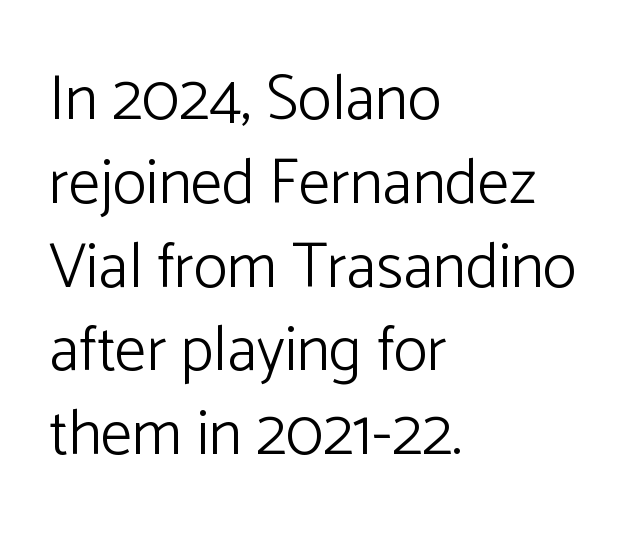
Q: Is the text bold? A: No.
Q: Is the text italic (slanted)? A: No, it is upright.
Q: Is the typeface a serif or a sans-serif typeface? A: Sans-serif.
Q: Is the text underlined? A: No.
Q: How is the paragraph aligned? A: Left-aligned.
Q: Is the spacing between letters normal or unusually wide? A: Normal.
Q: Is the spacing between lines tight, normal or loose? A: Normal.
Q: Width (condensed, normal, or wide)? A: Normal.
Q: Stroke contrast? A: Low.
Q: x-height? A: Medium.
Q: Monospaced? A: No.
